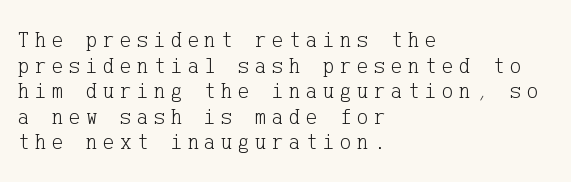
No italicization has been applied; the sample stays upright. Layout note: lines flush left. The glyphs are unaccompanied by any horizontal stroke below them. Substantial extra tracking has been applied to these lines.
